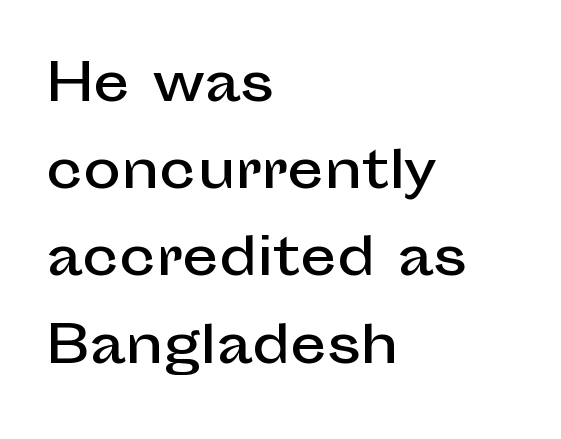
{"serif": "no", "italic": "no", "width": "normal", "stroke_contrast": "low", "x_height": "medium", "monospaced": "no", "underline": "no", "align": "left", "line_spacing_ratio": 1.71, "letter_spacing": "normal", "letter_spacing_em": 0.0, "glyph_px": 51}
